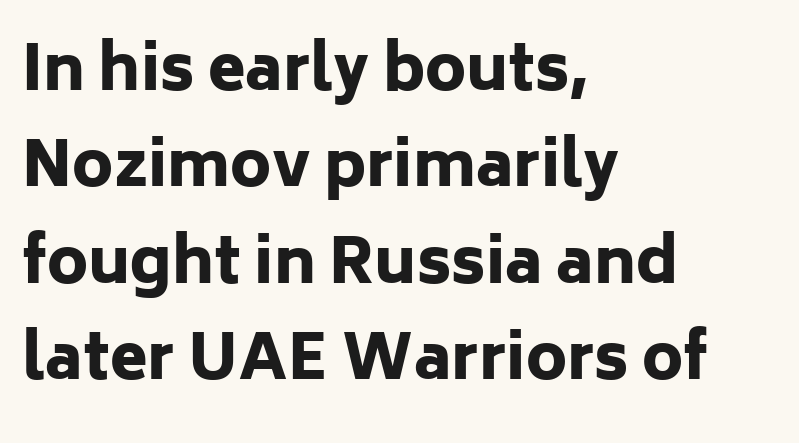
{"serif": "no", "italic": "no", "bold": "yes", "weight": "heavy", "width": "normal", "stroke_contrast": "low", "x_height": "medium", "monospaced": "no", "underline": "no", "align": "left", "line_spacing": "normal", "line_spacing_ratio": 1.58, "letter_spacing": "normal", "letter_spacing_em": 0.0, "glyph_px": 61}
